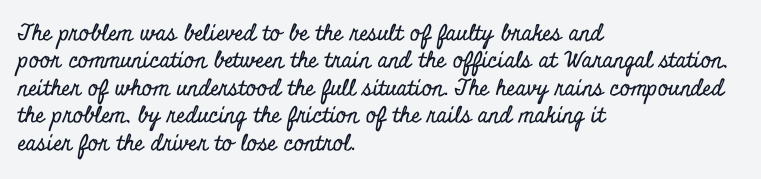
Letter spacing: default. Words float on clear page, feet unadorned. Is there much room between lines? A standard amount, neither cramped nor airy. Reading down the block, your eye returns to a fixed left position each line.
